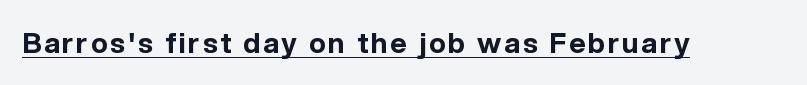
Q: Is the text bold? A: Yes.
Q: Is the text italic (slanted)? A: No, it is upright.
Q: Is the typeface a serif or a sans-serif typeface? A: Sans-serif.
Q: Is the text underlined? A: Yes.
Q: Width (condensed, normal, or wide)? A: Normal.
Q: x-height? A: Medium.
Q: Monospaced? A: No.
